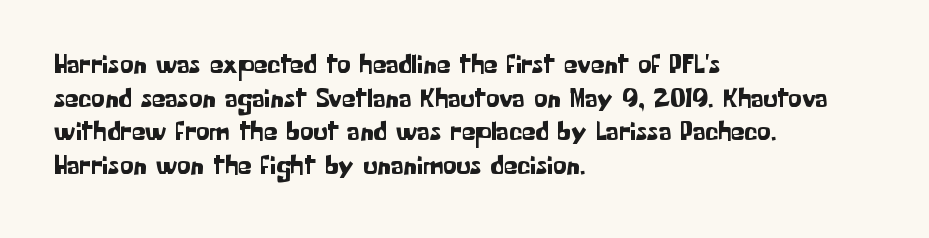
This is the regular roman posture of the typeface. Does extra space separate the letters? No, they use regular spacing. One-word summary of the alignment: left. How would I describe the line gaps? Plain and ordinary.
